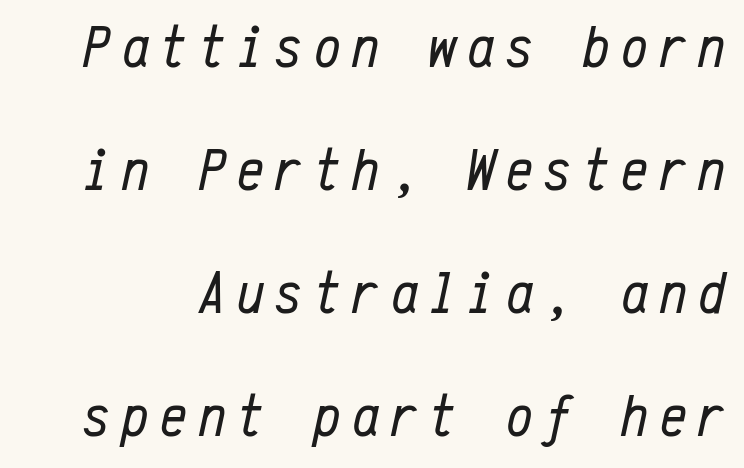
The image shows 60 px regular-weight, condensed type, italic (leaning right), monospaced; set loose line spacing (2.05x), not underlined; low stroke contrast and a medium x-height.
